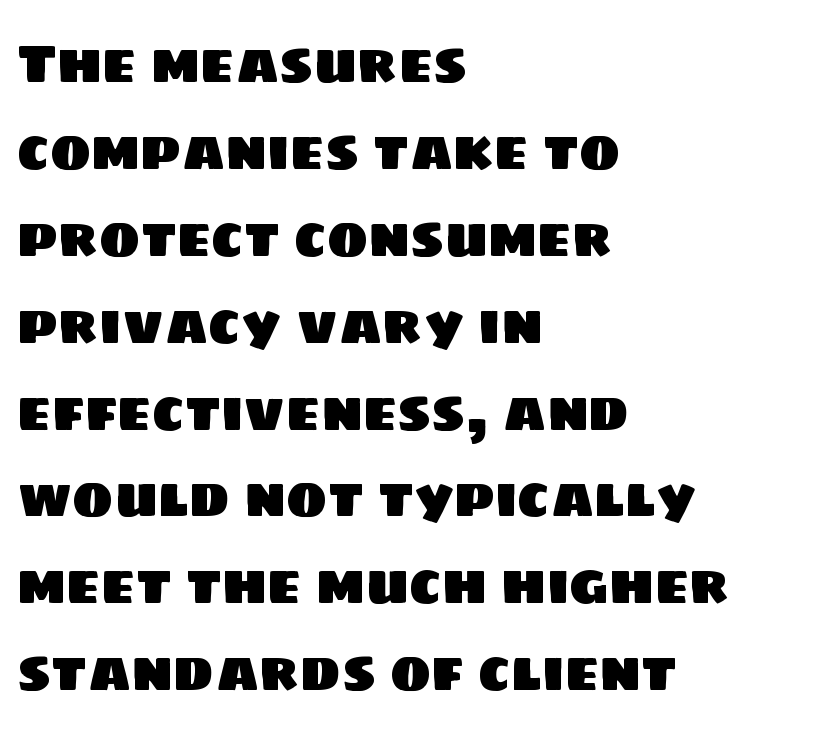
Q: Is the typeface a serif or a sans-serif typeface? A: Sans-serif.
Q: Is the text underlined? A: No.
Q: How is the paragraph aligned? A: Left-aligned.
Q: Is the spacing between letters normal or unusually wide? A: Normal.
Q: Is the spacing between lines tight, normal or loose? A: Normal.
Q: Width (condensed, normal, or wide)? A: Normal.
Q: Stroke contrast? A: Low.
Q: x-height? A: Large.
Q: Monospaced? A: No.
